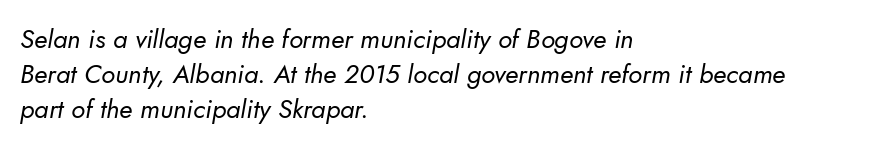
{"bold": "no", "underline": "no", "align": "left", "line_spacing": "normal", "line_spacing_ratio": 1.34, "letter_spacing": "normal", "letter_spacing_em": 0.0, "glyph_px": 26}
